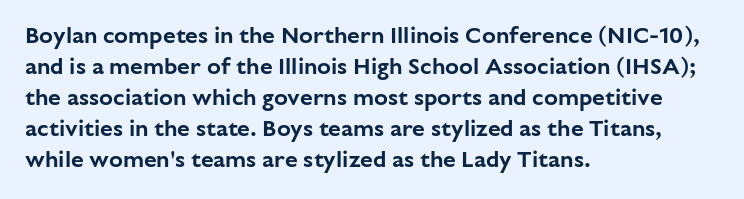
The image shows 23 px text type, upright; set left-aligned, normal line spacing (1.35x), normal letter spacing, not underlined.
